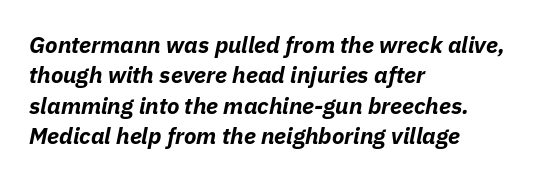
Q: Is the text bold? A: Yes.
Q: Is the text italic (slanted)? A: Yes, it leans right by about 11 degrees.
Q: Is the text underlined? A: No.
Q: How is the paragraph aligned? A: Left-aligned.
Q: Is the spacing between letters normal or unusually wide? A: Normal.
Q: Is the spacing between lines tight, normal or loose? A: Normal.
